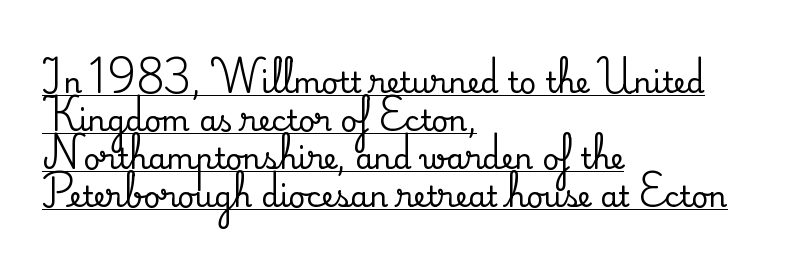
This sample carries an underscore along the baseline area. Glyph-to-glyph distance matches everyday printed text. Type style note: has serifs. Vertically, the passage feels balanced, rows spaced as you'd expect. Do the letters lean? They stand straight.
